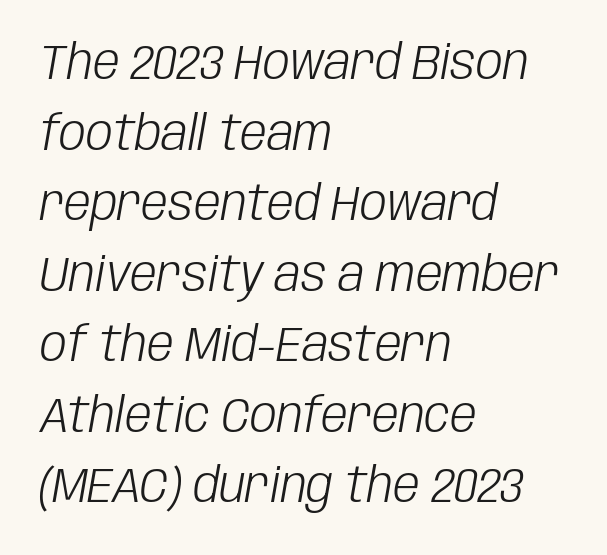
The image shows 48 px light, condensed type, italic (leaning right); set left-aligned, normal line spacing (1.47x), normal letter spacing, not underlined; low stroke contrast and a large x-height.
